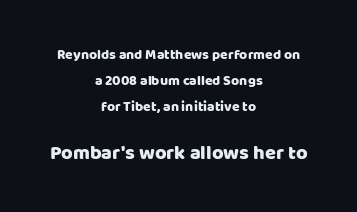
Q: Is the text italic (slanted)? A: No, it is upright.
Q: Is the text underlined? A: No.
Q: How is the paragraph aligned? A: Centered.
Q: Is the spacing between letters normal or unusually wide? A: Normal.
Q: Which block of text is set in a larger size, the first (top) or the second (bottom)? A: The second (bottom) one.
